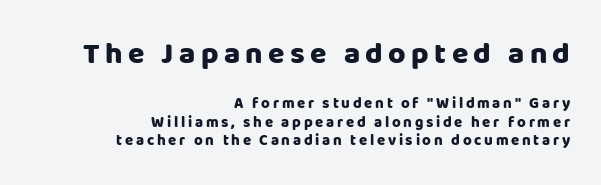
The image shows 30 px heavy sans-serif type, upright; set right-aligned, line spacing 1.24x, not underlined; the first (top) block is 2.0x larger; low stroke contrast and a large x-height.
